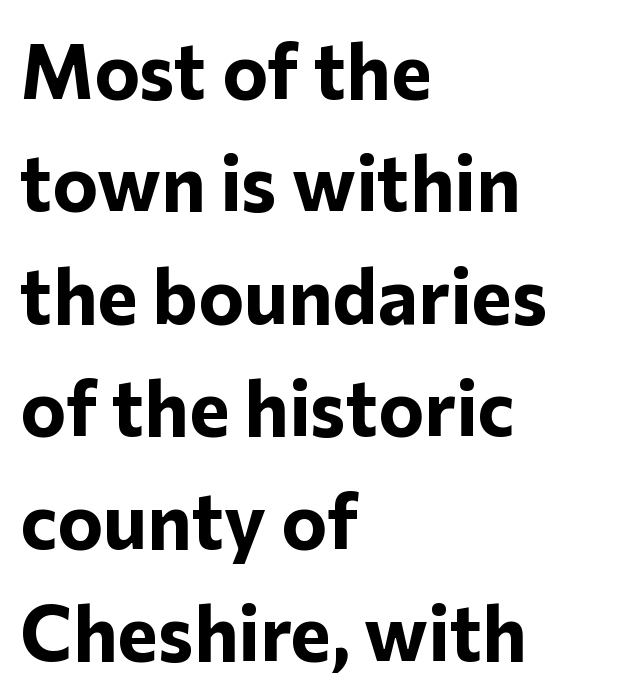
The image shows 77 px bold sans-serif type, upright; set left-aligned, normal line spacing (1.46x), normal letter spacing, not underlined; low stroke contrast and a medium x-height.
